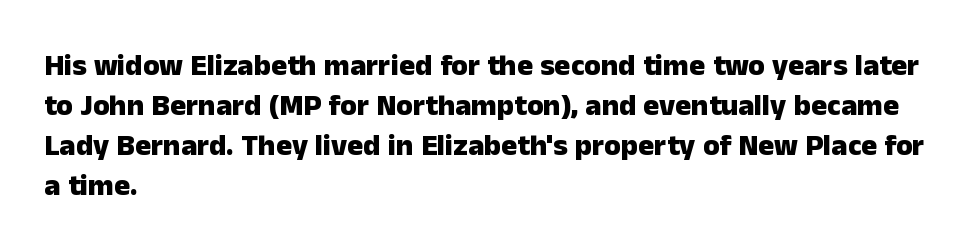
Q: Is the text bold? A: Yes.
Q: Is the text italic (slanted)? A: No, it is upright.
Q: Is the typeface a serif or a sans-serif typeface? A: Sans-serif.
Q: Is the text underlined? A: No.
Q: How is the paragraph aligned? A: Left-aligned.
Q: Is the spacing between letters normal or unusually wide? A: Normal.
Q: Is the spacing between lines tight, normal or loose? A: Normal.
Q: Width (condensed, normal, or wide)? A: Normal.
Q: Stroke contrast? A: Low.
Q: x-height? A: Medium.
Q: Monospaced? A: No.
